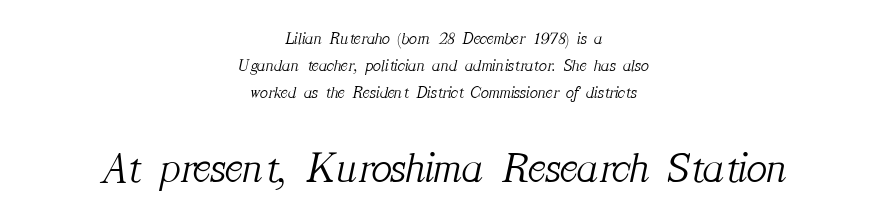
The image shows 43 px light serif type, italic (leaning right); set centered, normal line spacing (1.59x), normal letter spacing, not underlined; the second (bottom) block is 2.53x larger; medium stroke contrast and a medium x-height.
